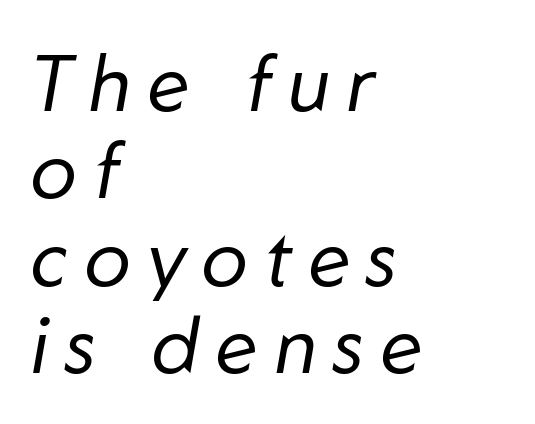
The image shows 78 px regular-weight type, italic (leaning right); set left-aligned, tight line spacing (1.12x), unusually wide letter spacing (+0.22 em), not underlined; low stroke contrast and a medium x-height.
